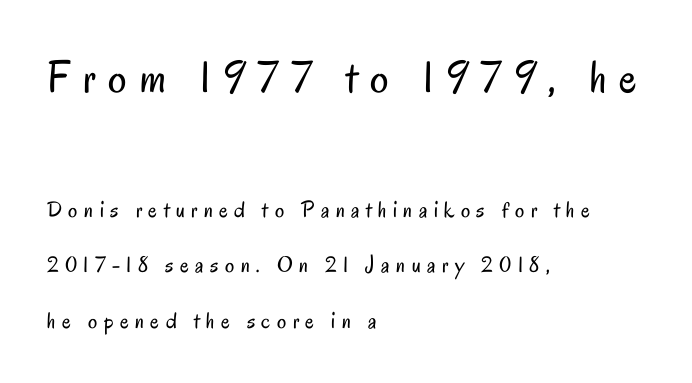
{"serif": "no", "italic": "no", "bold": "no", "weight": "regular", "width": "condensed", "stroke_contrast": "low", "x_height": "small", "monospaced": "no", "underline": "no", "align": "left", "line_spacing": "loose", "line_spacing_ratio": 2.4, "letter_spacing": "wide", "letter_spacing_em": 0.28, "larger_block": "first", "size_ratio": 2.0, "glyph_px": 46}
